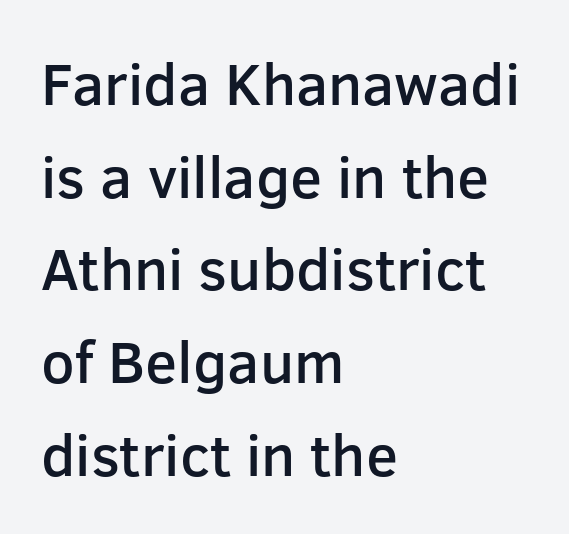
{"serif": "no", "italic": "no", "bold": "semi", "weight": "semibold", "width": "normal", "stroke_contrast": "low", "x_height": "medium", "monospaced": "no", "underline": "no", "align": "left", "line_spacing": "normal", "line_spacing_ratio": 1.57, "letter_spacing": "normal", "letter_spacing_em": 0.0, "glyph_px": 59}
